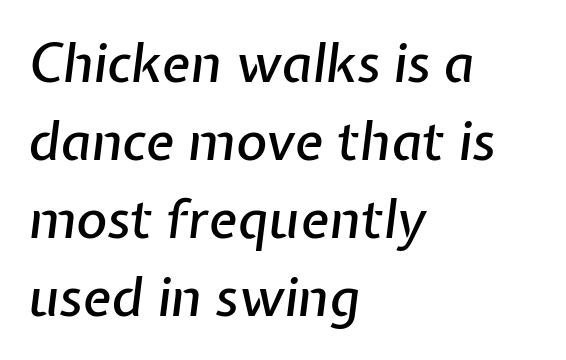
{"italic": "yes", "lean": "right", "slant_degrees": 7, "width": "normal", "stroke_contrast": "low", "x_height": "medium", "monospaced": "no", "underline": "no", "align": "left", "line_spacing": "normal", "line_spacing_ratio": 1.47, "letter_spacing": "normal", "letter_spacing_em": 0.0, "glyph_px": 53}
